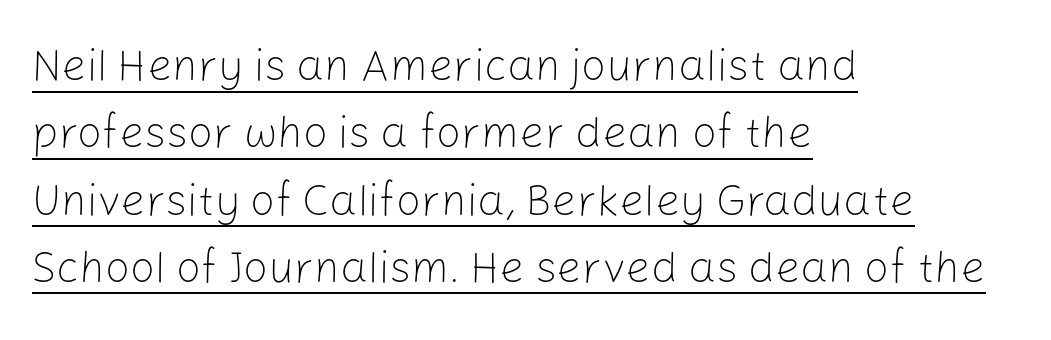
{"serif": "no", "italic": "no", "bold": "no", "weight": "light", "width": "normal", "stroke_contrast": "low", "x_height": "medium", "monospaced": "no", "underline": "yes", "align": "left", "line_spacing": "normal", "line_spacing_ratio": 1.53, "letter_spacing": "normal", "letter_spacing_em": 0.0, "glyph_px": 44}
